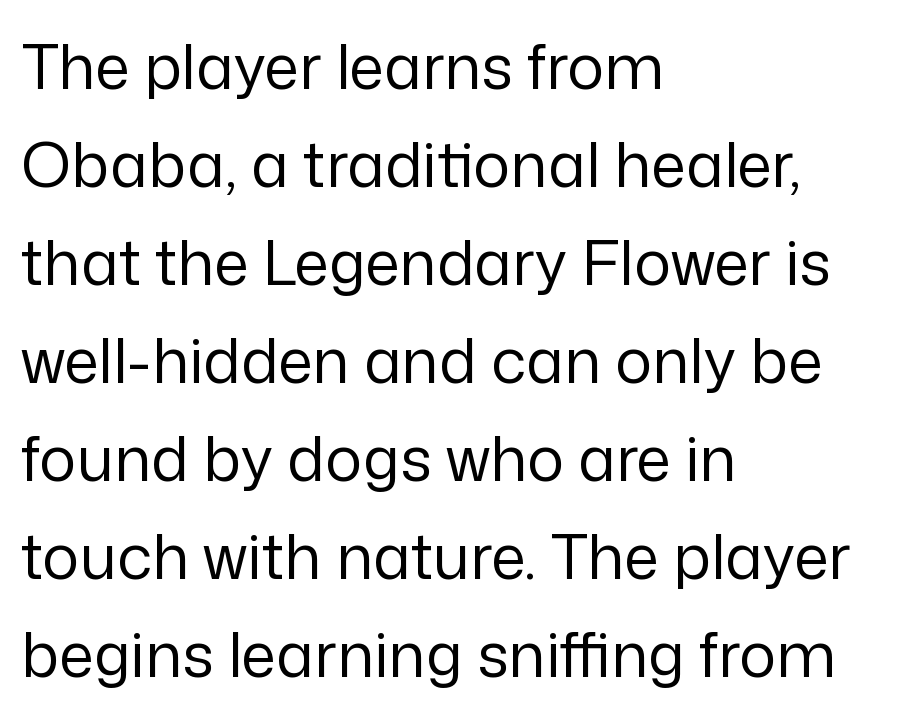
Each stroke keeps to a modest, everyday thickness or less. This is the regular roman posture of the typeface. The letters sit at their default tracking, neither squeezed nor spread. Horizontal alignment here is leftward, the default for most running prose. Looks like regular typesetting: each glyph gets only the width it needs. The designer left line spacing at the default.
